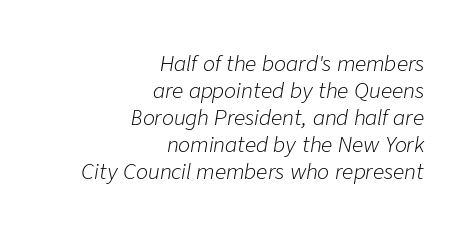
The image shows 20 px text type, italic (leaning right); set right-aligned, normal line spacing (1.35x), normal letter spacing, not underlined.
